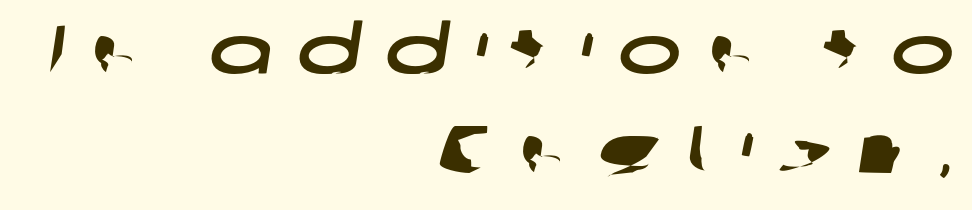
{"serif": "no", "width": "wide", "stroke_contrast": "low", "x_height": "medium", "monospaced": "no", "underline": "no", "align": "right", "line_spacing": "normal", "line_spacing_ratio": 1.49, "letter_spacing": "wide", "letter_spacing_em": 0.38, "glyph_px": 67}
